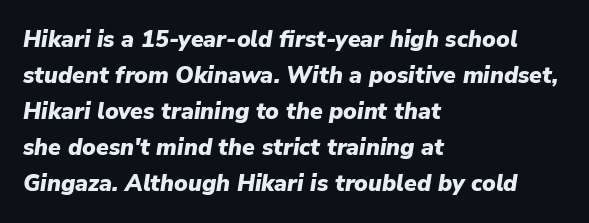
The image shows 23 px bold type, italic (leaning right); set left-aligned, normal line spacing (1.56x), normal letter spacing, not underlined.
